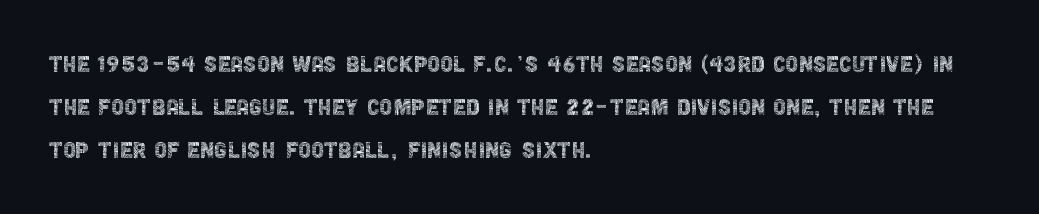
Type style note: lacks serifs. The tracking reads as untouched default to a designer's eye. Caption: multi-line text, flush left, ragged right. Glance below the letters and you will spot only blank space. Stems and bowls with no extra thickness — not bold.
